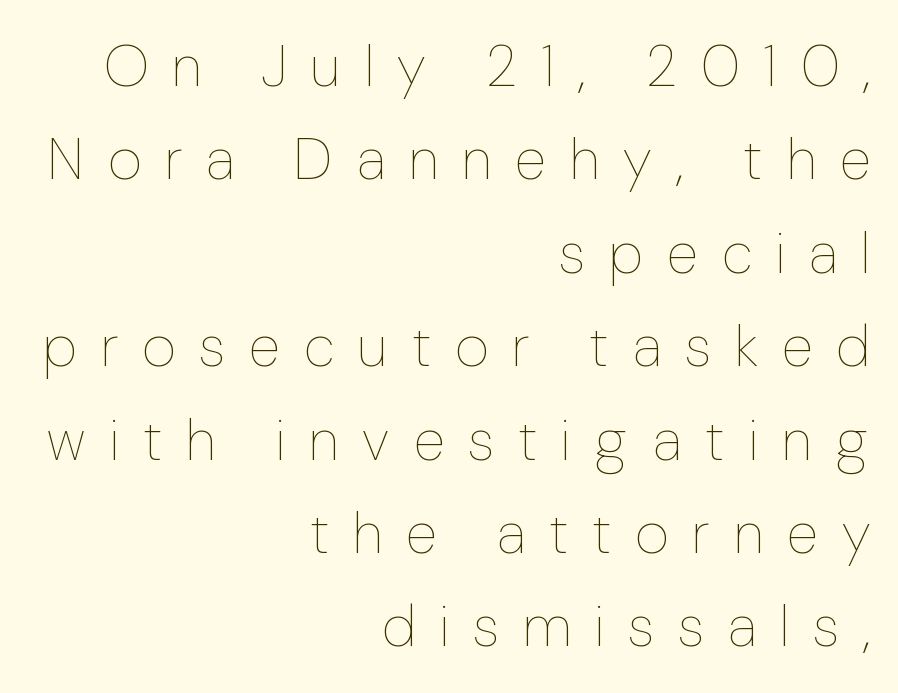
The image shows 58 px thin, condensed type, upright; set right-aligned, normal line spacing (1.61x), unusually wide letter spacing (+0.42 em), not underlined; low stroke contrast and a medium x-height.
